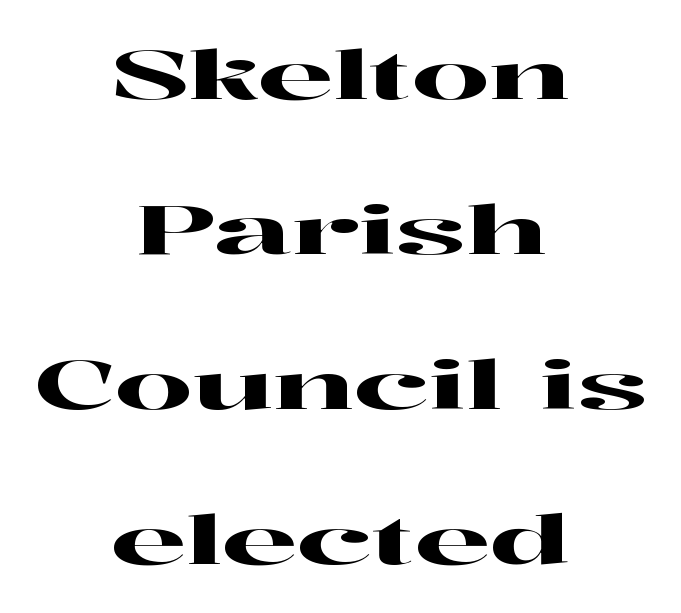
The image shows 68 px wide serif type, upright; set centered, loose line spacing (2.28x), normal letter spacing, not underlined; high stroke contrast and a medium x-height.
